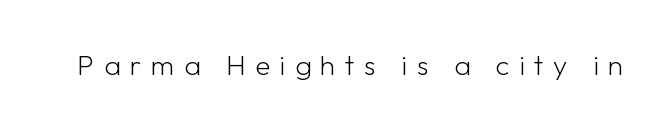
The string is rendered with underlining switched off. Designer's note — italics off, roman on. Check where the strokes stop: nothing finishes them off — pure sans. Does extra space separate the letters? Yes, quite a lot of it. Stroke mass is kept to a normal reading level or below.
